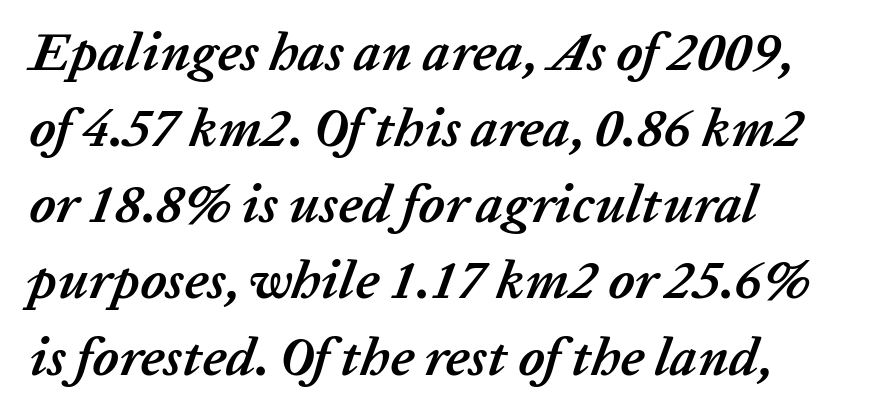
Q: Is the text bold? A: Yes.
Q: Is the text italic (slanted)? A: Yes, it leans right by about 20 degrees.
Q: Is the text underlined? A: No.
Q: How is the paragraph aligned? A: Left-aligned.
Q: Is the spacing between letters normal or unusually wide? A: Normal.
Q: Is the spacing between lines tight, normal or loose? A: Normal.
Q: Width (condensed, normal, or wide)? A: Normal.
Q: Stroke contrast? A: Low.
Q: x-height? A: Medium.
Q: Monospaced? A: No.
